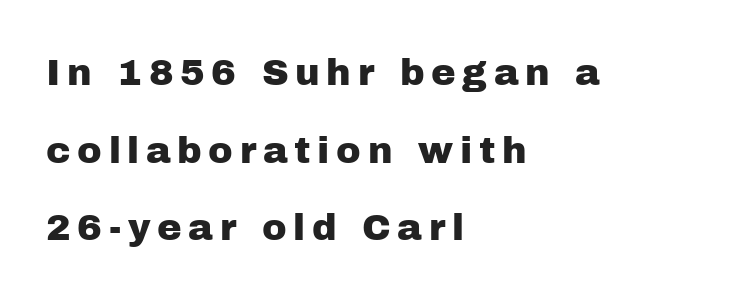
The image shows 37 px sans-serif type, upright; set left-aligned, loose line spacing (2.1x), not underlined; low stroke contrast and a medium x-height.
